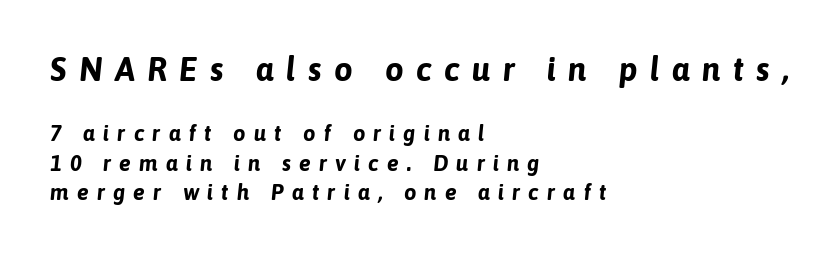
{"italic": "yes", "lean": "right", "slant_degrees": 6, "bold": "yes", "weight": "bold", "width": "normal", "stroke_contrast": "low", "x_height": "medium", "monospaced": "no", "underline": "no", "align": "left", "line_spacing": "normal", "line_spacing_ratio": 1.33, "letter_spacing": "wide", "letter_spacing_em": 0.37, "larger_block": "first", "size_ratio": 1.5, "glyph_px": 33}
